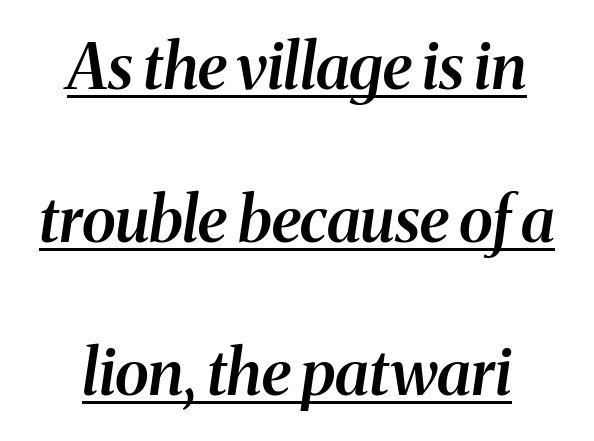
Q: Is the text bold? A: Semi-bold.
Q: Is the text italic (slanted)? A: Yes, it leans right by about 8 degrees.
Q: Is the typeface a serif or a sans-serif typeface? A: Serif.
Q: Is the text underlined? A: Yes.
Q: How is the paragraph aligned? A: Centered.
Q: Is the spacing between letters normal or unusually wide? A: Normal.
Q: Is the spacing between lines tight, normal or loose? A: Loose.
Q: Width (condensed, normal, or wide)? A: Normal.
Q: Stroke contrast? A: Medium.
Q: x-height? A: Medium.
Q: Monospaced? A: No.
